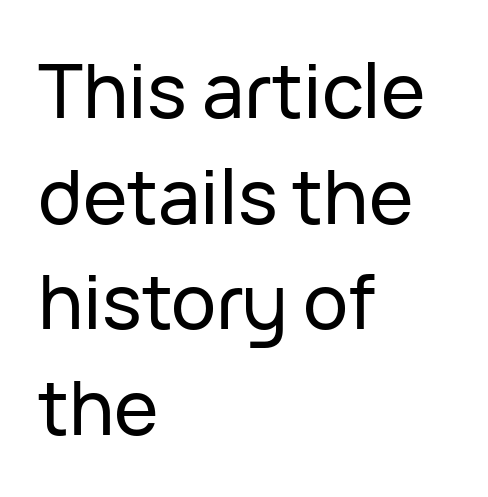
Tracking value appears to be zero — textbook default spacing. The lines in this sample share a left origin and differ only in where they stop. The foot of each line stays bare and open. Proportional: the letters do not fall into vertical columns. This is sans-serif lettering, the kind often seen on screens and signage.
